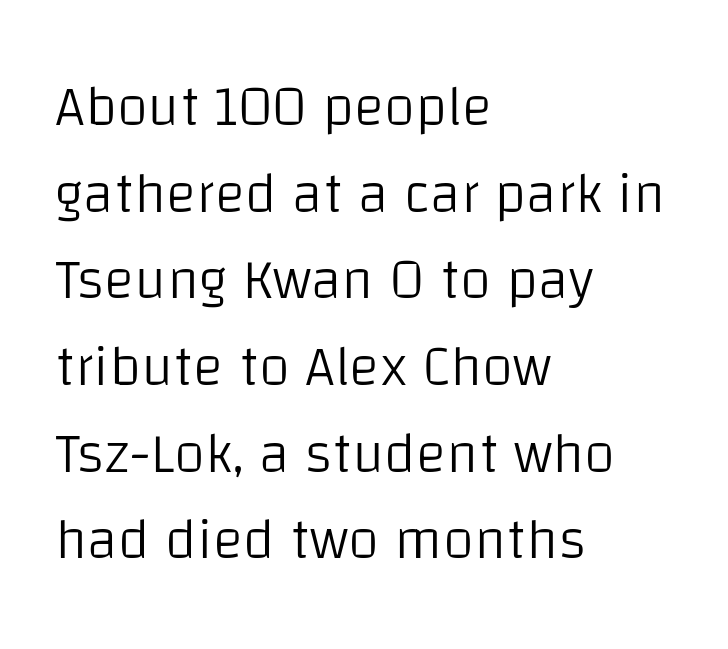
Q: Is the text bold? A: No.
Q: Is the text italic (slanted)? A: No, it is upright.
Q: Is the typeface a serif or a sans-serif typeface? A: Sans-serif.
Q: Is the text underlined? A: No.
Q: How is the paragraph aligned? A: Left-aligned.
Q: Is the spacing between letters normal or unusually wide? A: Normal.
Q: Is the spacing between lines tight, normal or loose? A: Normal.
Q: Width (condensed, normal, or wide)? A: Normal.
Q: Stroke contrast? A: Low.
Q: x-height? A: Large.
Q: Monospaced? A: No.
